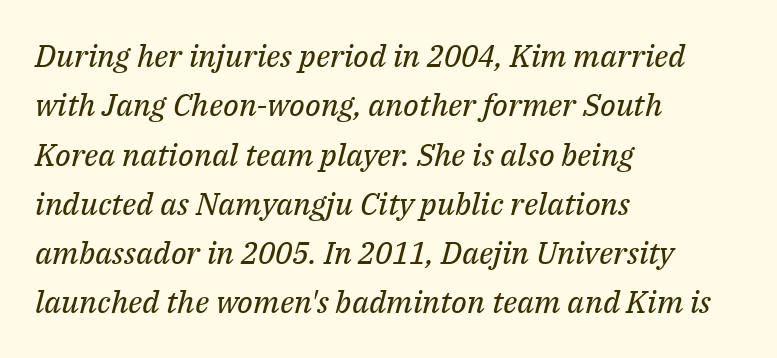
The image shows 31 px regular-weight serif type, italic (leaning right); set left-aligned, normal line spacing (1.59x), normal letter spacing, not underlined; medium stroke contrast and a medium x-height.
